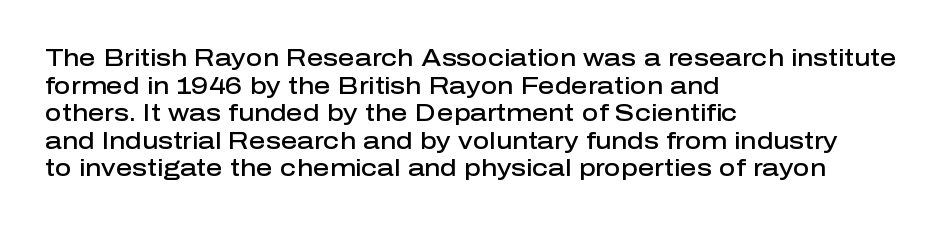
One-word summary of the alignment: left. The strokes are fattened partway — semibold, not bold. The letters stand straight up with perfectly vertical stems. The tracking reads as untouched default to a designer's eye.
